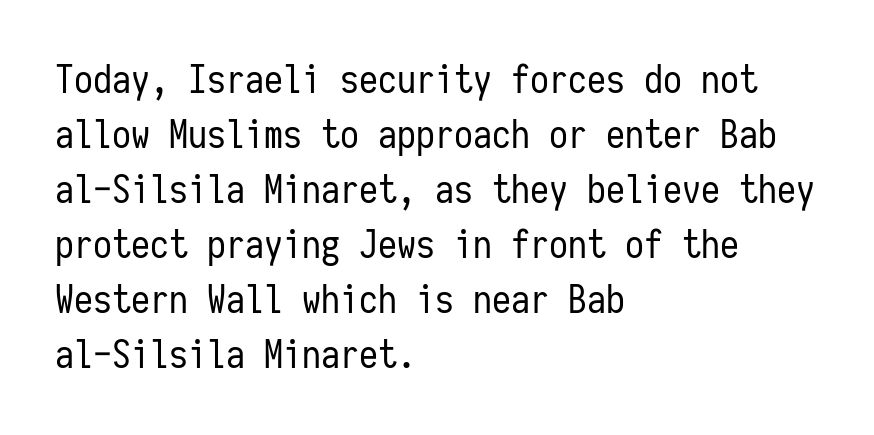
The image shows 38 px regular-weight, condensed sans-serif type, upright, monospaced; set left-aligned, normal line spacing (1.45x), normal letter spacing, not underlined; low stroke contrast and a medium x-height.
